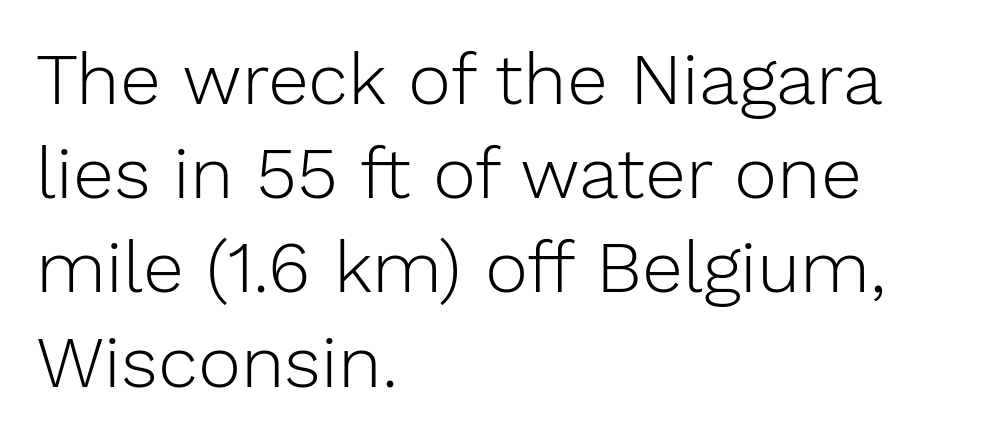
The image shows 73 px light sans-serif type, upright; set left-aligned, normal line spacing (1.29x), normal letter spacing, not underlined; low stroke contrast and a medium x-height.
